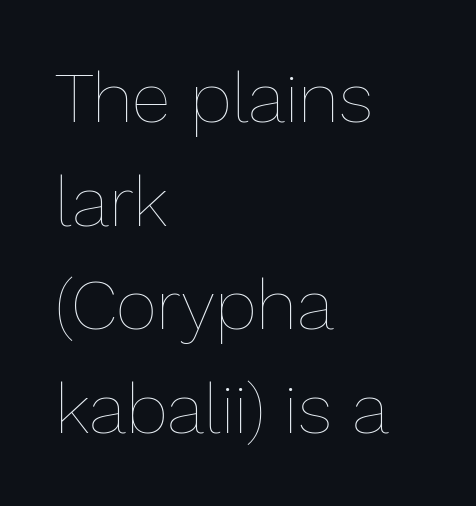
The image shows 71 px thin type, upright; set left-aligned, normal line spacing (1.46x), normal letter spacing, not underlined; low stroke contrast and a medium x-height.
